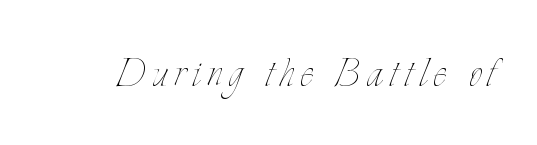
The image shows 50 px thin, condensed type; set not underlined; low stroke contrast and a small x-height.
